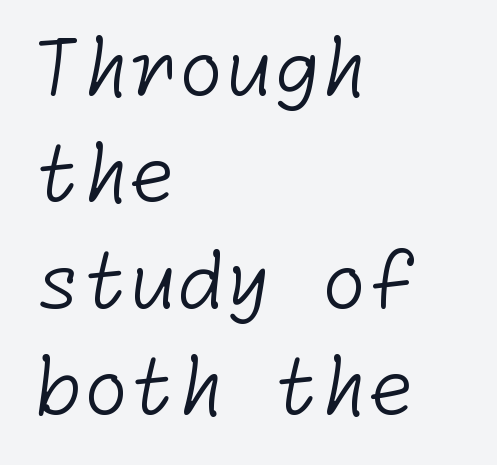
Q: Is the text bold? A: No.
Q: Is the typeface a serif or a sans-serif typeface? A: Sans-serif.
Q: Is the text underlined? A: No.
Q: How is the paragraph aligned? A: Left-aligned.
Q: Is the spacing between letters normal or unusually wide? A: Normal.
Q: Is the spacing between lines tight, normal or loose? A: Normal.
Q: Width (condensed, normal, or wide)? A: Normal.
Q: Stroke contrast? A: Low.
Q: x-height? A: Medium.
